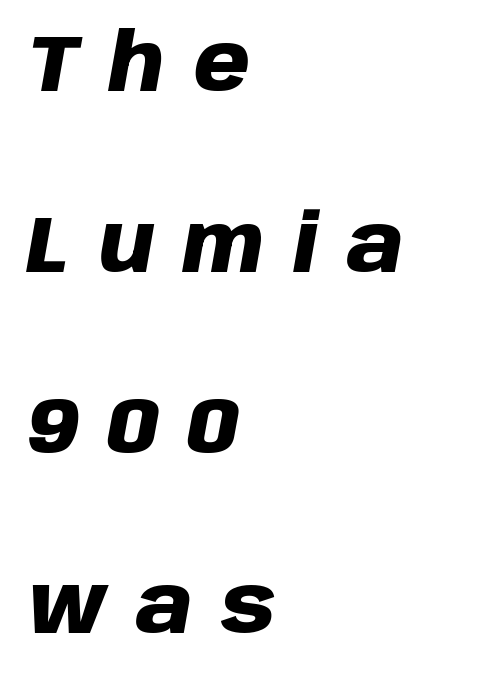
The image shows 80 px heavy type, italic (leaning right); set left-aligned, loose line spacing (2.26x), unusually wide letter spacing (+0.36 em), not underlined; low stroke contrast and a large x-height.
